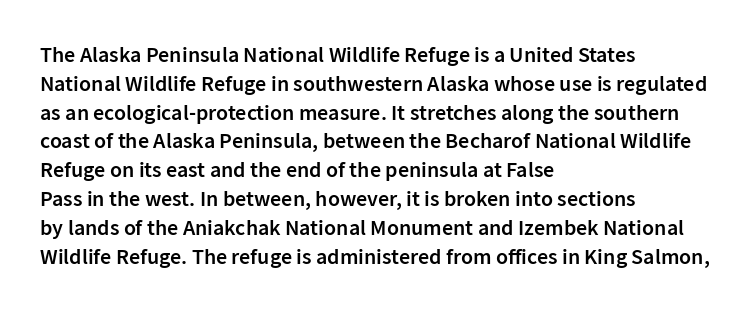
Left-aligned paragraph, ragged on the right. This sample uses plain, unmodified letter spacing. The lettering holds an erect, upright posture throughout. Underlining? Definitely not there. Students, this is semibold: more ink than regular, less than bold.
